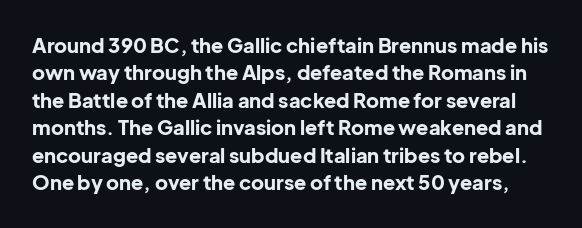
{"italic": "no", "bold": "yes", "underline": "no", "line_spacing": "normal", "line_spacing_ratio": 1.37, "letter_spacing": "normal", "letter_spacing_em": 0.0, "glyph_px": 20}
